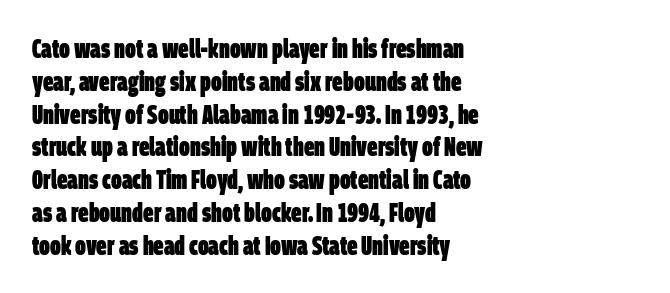
Regarding leading, the lines here are spaced in the standard way. The letterforms sit shoulder to shoulder at normal distance. Plenty of ink on the page — the face is bold. The ragged edge is on the right, which tells us the setting is flush left. The baseline area is clear.
